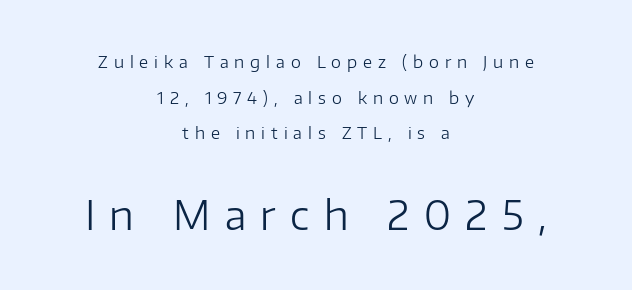
The rendering shows plain stroke endings on the letterforms — a sans-serif design. Posture: upright roman. Is this a fixed-width face? No — the glyphs have proportional, varying widths. No chunkiness to these letters — they're not bold. Glance below the letters and you will spot only blank space.
